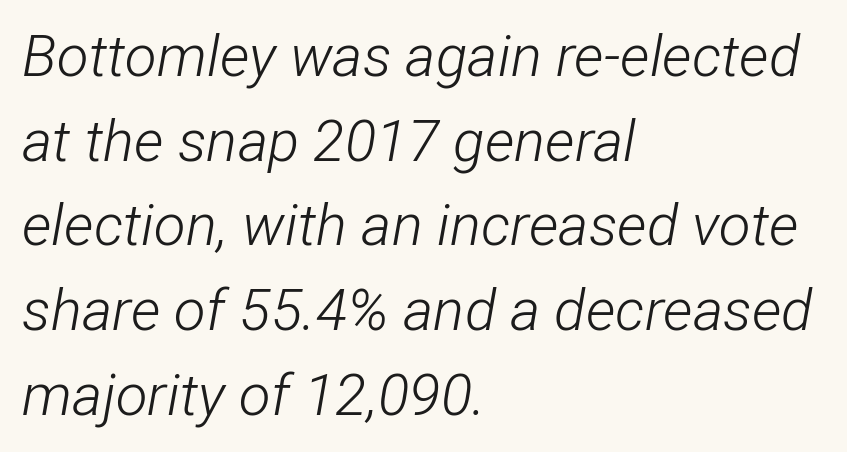
The image shows 58 px light, condensed type, italic (leaning right); set left-aligned, normal line spacing (1.46x), normal letter spacing, not underlined; low stroke contrast and a medium x-height.
